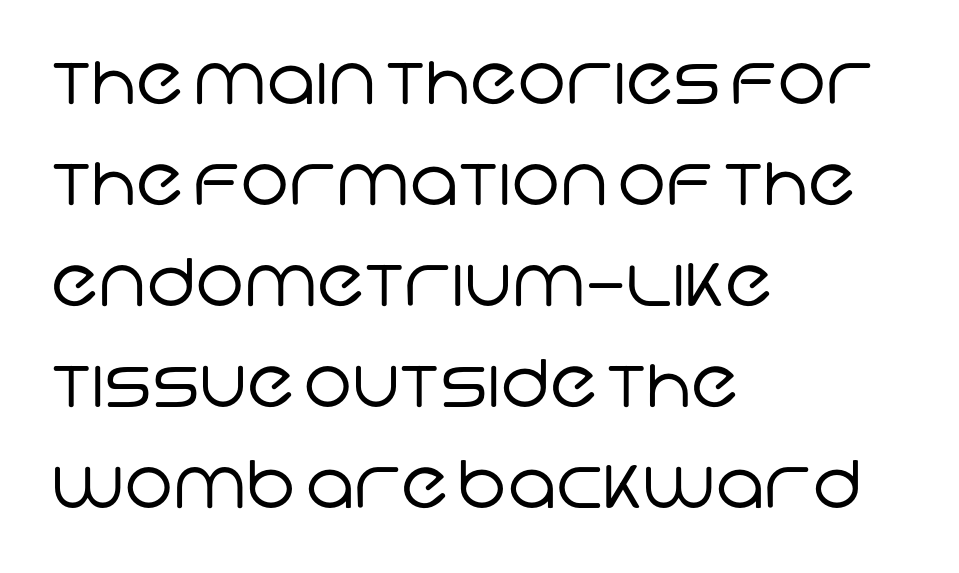
The image shows 66 px regular-weight sans-serif type; set left-aligned, normal line spacing (1.53x), normal letter spacing, not underlined; low stroke contrast and a large x-height.
